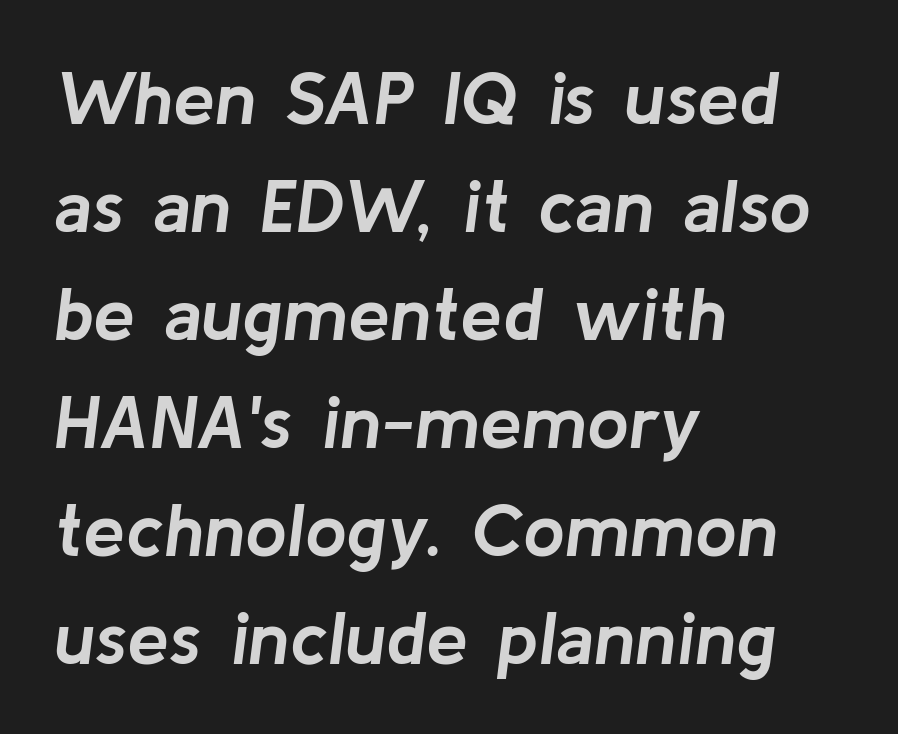
{"italic": "yes", "lean": "right", "slant_degrees": 8, "bold": "yes", "weight": "semibold", "width": "normal", "stroke_contrast": "low", "x_height": "medium", "monospaced": "no", "underline": "no", "align": "left", "line_spacing": "normal", "line_spacing_ratio": 1.44, "letter_spacing": "normal", "letter_spacing_em": 0.0, "glyph_px": 75}
